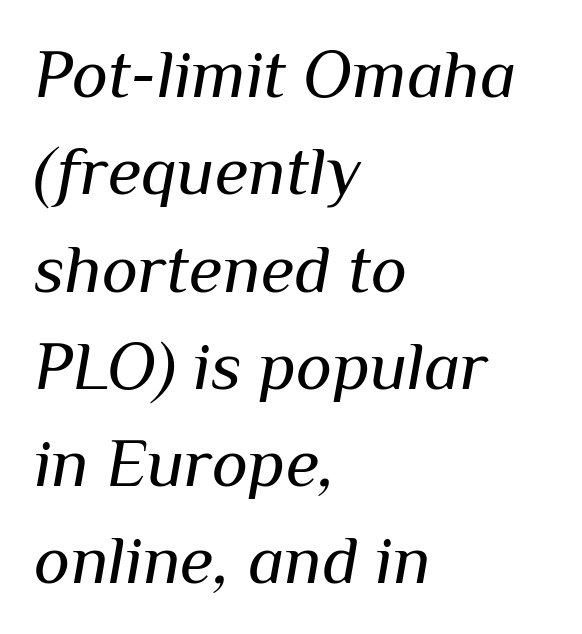
Is the stroke heavy? The answer is a plain regular-or-lighter. A clean baseline with only descenders dipping below it. Normally led — the rows are evenly, conventionally spaced. Does the copy run flush right? No — it runs flush left.
